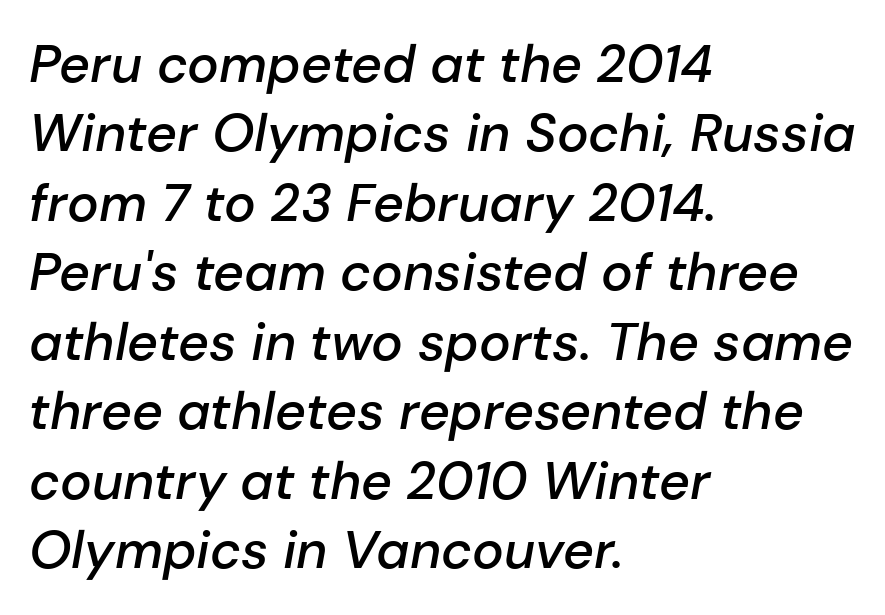
Q: Is the text bold? A: Semi-bold.
Q: Is the text italic (slanted)? A: Yes, it leans right by about 10 degrees.
Q: Is the text underlined? A: No.
Q: How is the paragraph aligned? A: Left-aligned.
Q: Is the spacing between letters normal or unusually wide? A: Normal.
Q: Is the spacing between lines tight, normal or loose? A: Normal.
Q: Width (condensed, normal, or wide)? A: Normal.
Q: Stroke contrast? A: Low.
Q: x-height? A: Medium.
Q: Monospaced? A: No.
